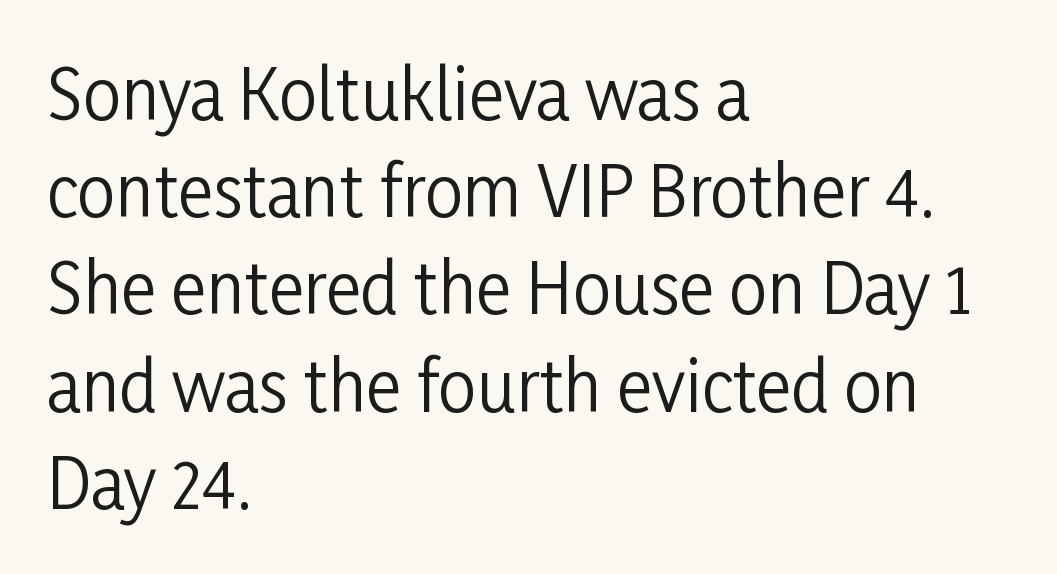
Observe the ordinary spacing: letters are neighbours, not strangers. Interline gaps are of average width in this sample. Notice how the stems are strictly vertical — no italics here. Has an underline been added? It has not. This sample has the flowing, uneven cadence of proportional lettering.
